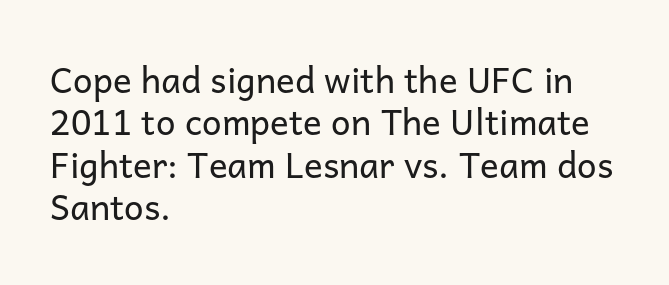
Q: Is the text bold? A: No.
Q: Is the text italic (slanted)? A: No, it is upright.
Q: Is the typeface a serif or a sans-serif typeface? A: Sans-serif.
Q: Is the text underlined? A: No.
Q: How is the paragraph aligned? A: Left-aligned.
Q: Is the spacing between letters normal or unusually wide? A: Normal.
Q: Width (condensed, normal, or wide)? A: Normal.
Q: Stroke contrast? A: Low.
Q: x-height? A: Medium.
Q: Monospaced? A: No.
